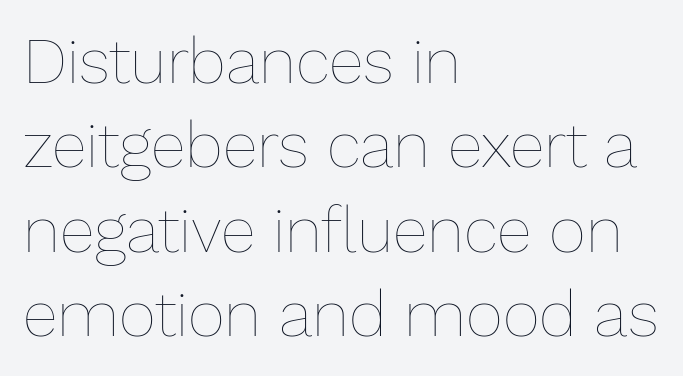
{"italic": "no", "bold": "no", "weight": "thin", "width": "normal", "stroke_contrast": "low", "x_height": "medium", "monospaced": "no", "underline": "no", "align": "left", "line_spacing": "normal", "line_spacing_ratio": 1.32, "letter_spacing": "normal", "letter_spacing_em": 0.0, "glyph_px": 64}
